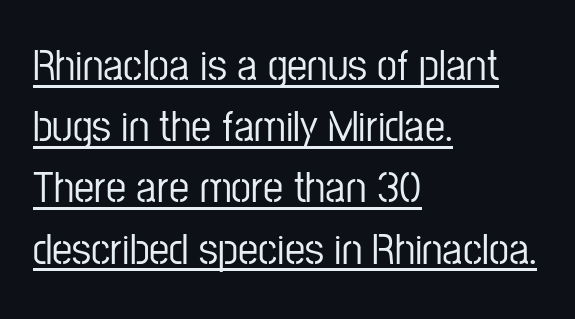
{"serif": "no", "italic": "no", "width": "condensed", "stroke_contrast": "low", "x_height": "medium", "monospaced": "no", "underline": "yes", "align": "left", "line_spacing": "normal", "line_spacing_ratio": 1.36, "letter_spacing": "normal", "letter_spacing_em": 0.0, "glyph_px": 45}
